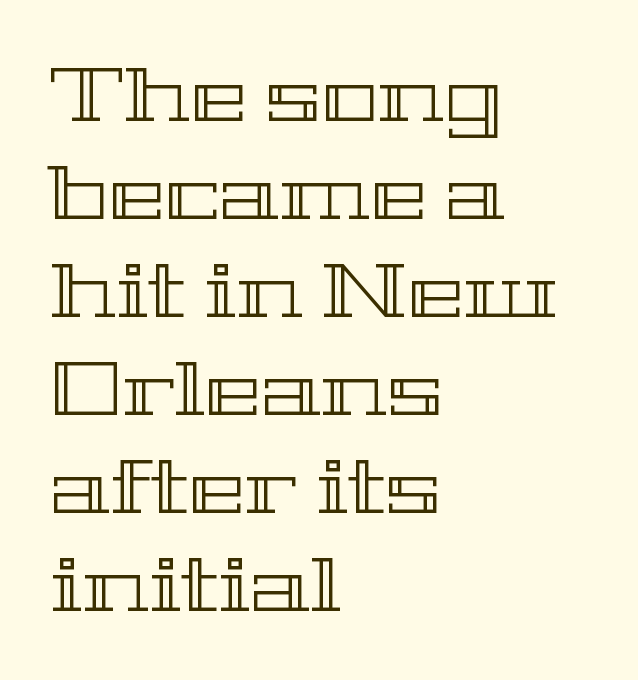
The image shows 76 px wide type, upright; set left-aligned, normal line spacing (1.29x), normal letter spacing, not underlined; a medium x-height.
